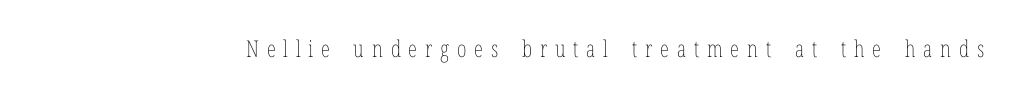
{"italic": "no", "bold": "no", "underline": "no", "letter_spacing": "wide", "letter_spacing_em": 0.34, "glyph_px": 23}
